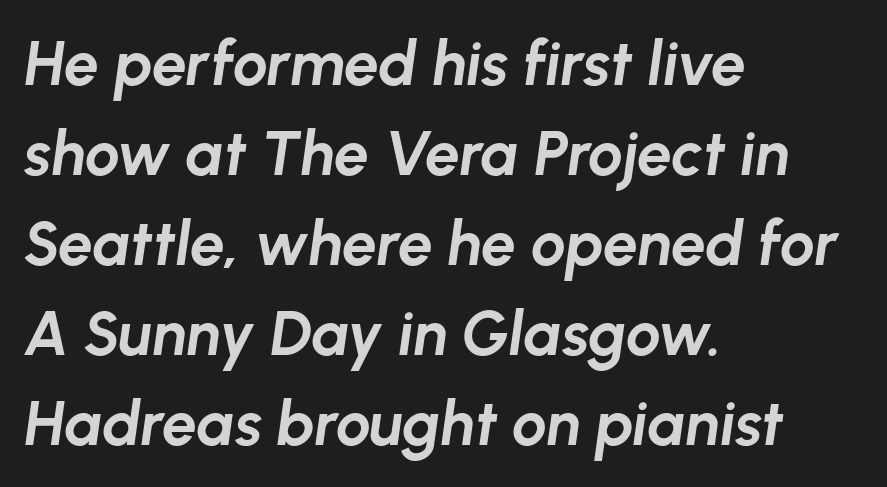
Is there much room between lines? A standard amount, neither cramped nor airy. The rag falls on the right side of this text block. In terms of letterspacing, this is plain default setting. These lines are rendered in a variable-pitch font. Does the weight exceed regular? Yes, all the way to bold.
